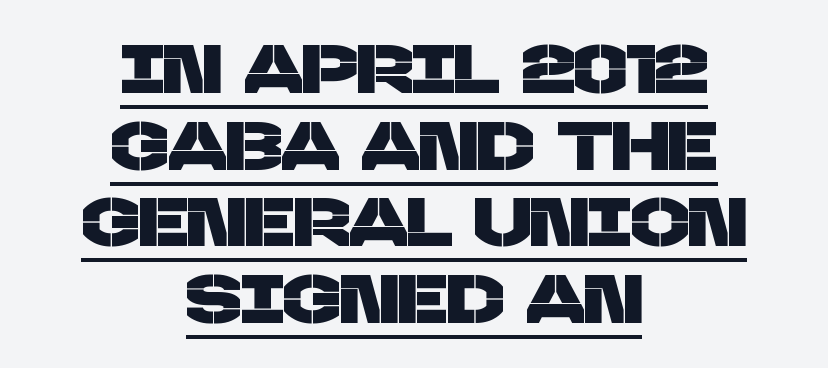
The image shows 69 px sans-serif type; set centered, tight line spacing (1.11x), normal letter spacing, underlined; low stroke contrast and a large x-height.
